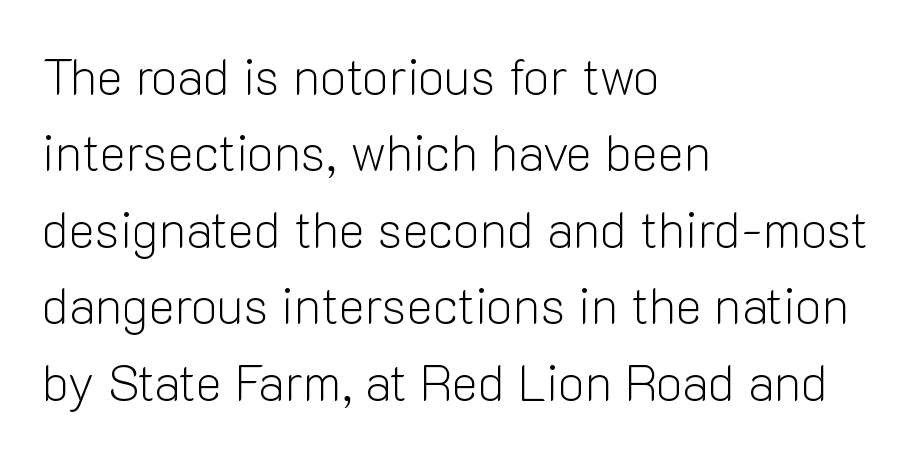
Q: Is the text bold? A: No.
Q: Is the text italic (slanted)? A: No, it is upright.
Q: Is the typeface a serif or a sans-serif typeface? A: Sans-serif.
Q: Is the text underlined? A: No.
Q: How is the paragraph aligned? A: Left-aligned.
Q: Is the spacing between letters normal or unusually wide? A: Normal.
Q: Is the spacing between lines tight, normal or loose? A: Normal.
Q: Width (condensed, normal, or wide)? A: Normal.
Q: Stroke contrast? A: Low.
Q: x-height? A: Medium.
Q: Monospaced? A: No.
